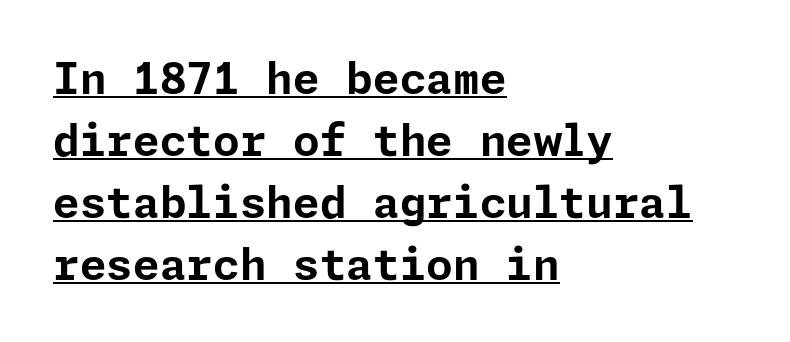
This sample keeps an unexceptional amount of space between lines. Serifs: no, the terminals of the letterforms are clean. Set as a true bold cut, around the 700 mark. Vertical strokes here are truly vertical.
